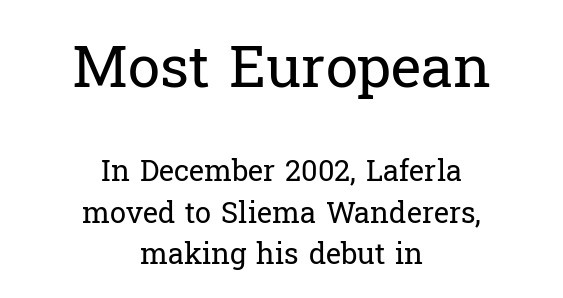
Teacher's note: observe the equal gaps on both sides — that is centered alignment. This is the regular roman posture of the typeface. Any mark beneath the type? The region is blank. The more generous point size was reserved for the upper chunk. Here the designer chose a conventional face with non-uniform glyph widths. No extra ink here — the face is not bold.
